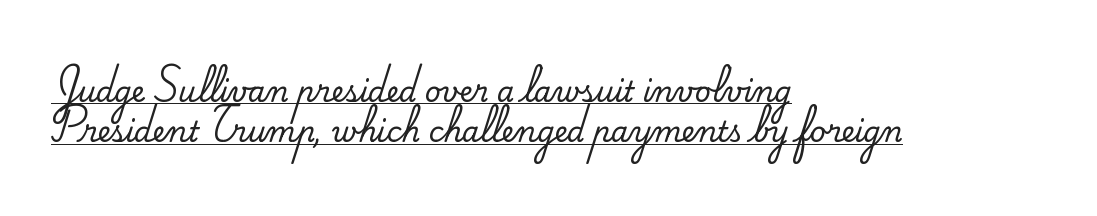
Horizontal alignment here is leftward, the default for most running prose. The rendering uses natural spacing where letterforms have individual widths. The designer left line spacing at the default. The letterforms sit shoulder to shoulder at normal distance.
